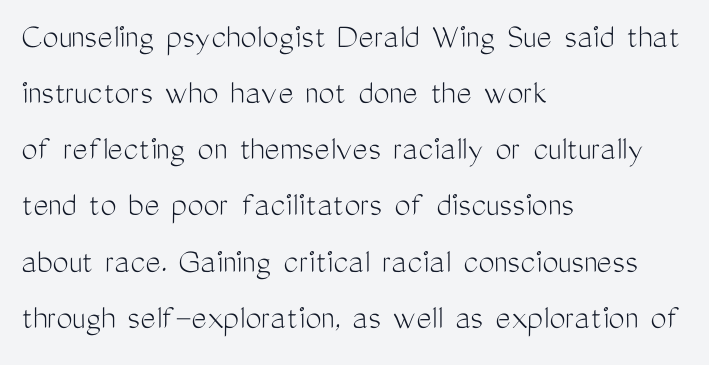
Q: Is the text bold? A: No.
Q: Is the text italic (slanted)? A: No, it is upright.
Q: Is the typeface a serif or a sans-serif typeface? A: Sans-serif.
Q: Is the text underlined? A: No.
Q: How is the paragraph aligned? A: Left-aligned.
Q: Is the spacing between letters normal or unusually wide? A: Normal.
Q: Is the spacing between lines tight, normal or loose? A: Normal.
Q: Width (condensed, normal, or wide)? A: Condensed.
Q: Stroke contrast? A: Medium.
Q: x-height? A: Medium.
Q: Monospaced? A: No.
